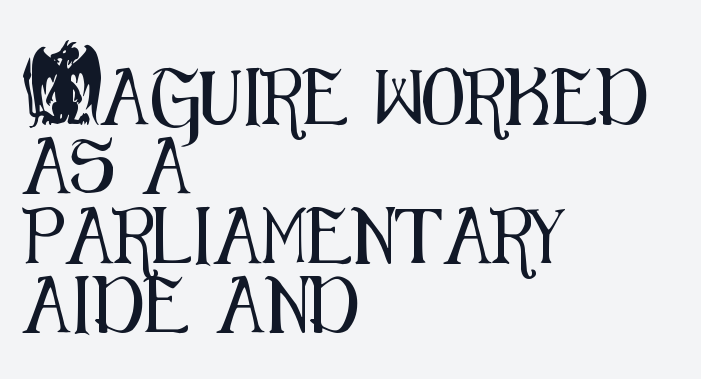
Q: Is the text italic (slanted)? A: No, it is upright.
Q: Is the typeface a serif or a sans-serif typeface? A: Sans-serif.
Q: Is the text underlined? A: No.
Q: How is the paragraph aligned? A: Left-aligned.
Q: Is the spacing between letters normal or unusually wide? A: Normal.
Q: Width (condensed, normal, or wide)? A: Condensed.
Q: Stroke contrast? A: Medium.
Q: x-height? A: Small.
Q: Monospaced? A: No.
